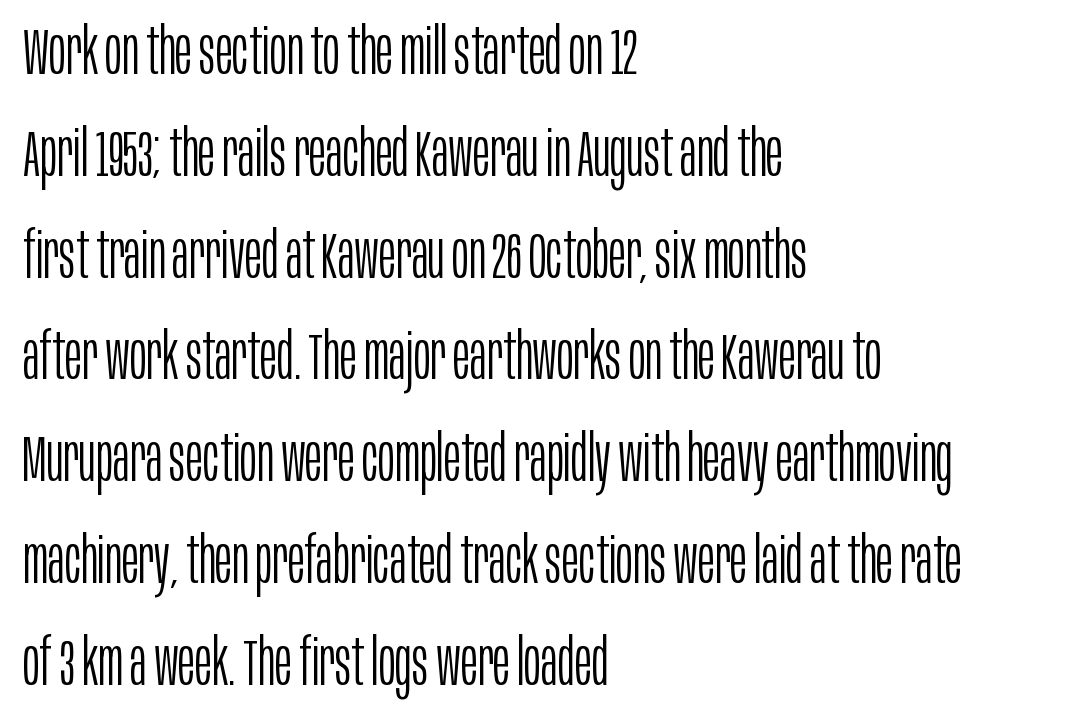
{"serif": "no", "italic": "no", "bold": "no", "weight": "light", "width": "condensed", "stroke_contrast": "low", "x_height": "large", "monospaced": "no", "underline": "no", "align": "left", "line_spacing": "normal", "line_spacing_ratio": 1.59, "letter_spacing": "normal", "letter_spacing_em": 0.0, "glyph_px": 64}
